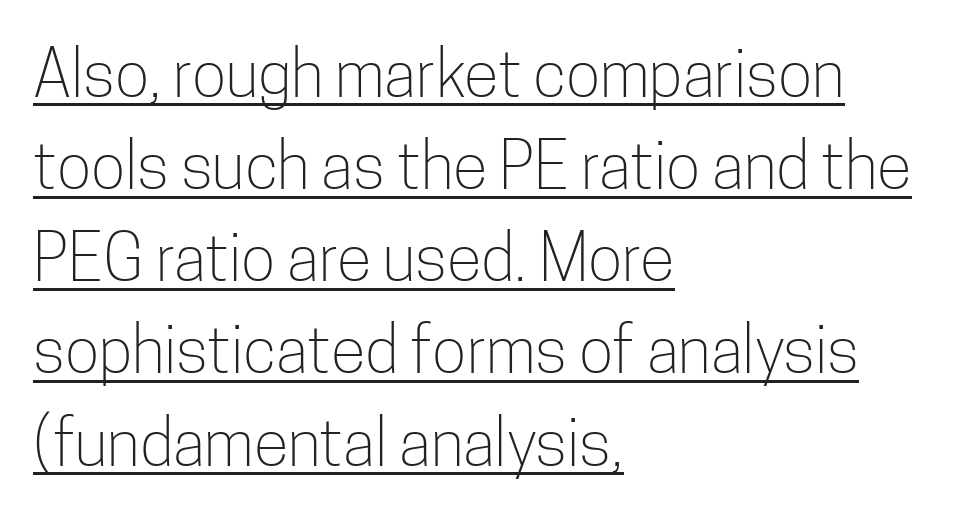
Q: Is the text bold? A: No.
Q: Is the text italic (slanted)? A: No, it is upright.
Q: Is the typeface a serif or a sans-serif typeface? A: Sans-serif.
Q: Is the text underlined? A: Yes.
Q: How is the paragraph aligned? A: Left-aligned.
Q: Is the spacing between letters normal or unusually wide? A: Normal.
Q: Is the spacing between lines tight, normal or loose? A: Normal.
Q: Width (condensed, normal, or wide)? A: Condensed.
Q: Stroke contrast? A: Low.
Q: x-height? A: Medium.
Q: Monospaced? A: No.
